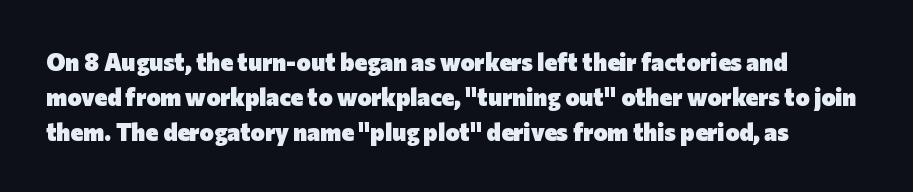
{"italic": "no", "bold": "yes", "underline": "no", "line_spacing": "normal", "line_spacing_ratio": 1.45, "letter_spacing": "normal", "letter_spacing_em": 0.0, "glyph_px": 24}
